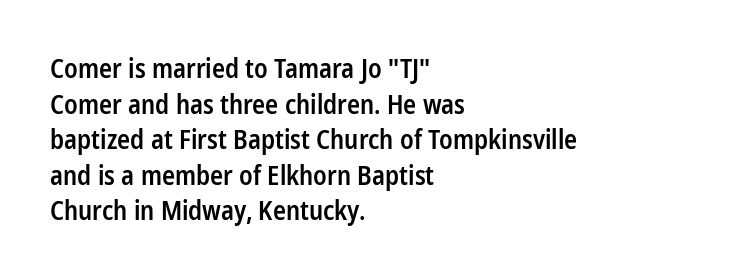
The letters sit at their default tracking, neither squeezed nor spread. Line starts are locked; line ends wander. These words are printed semibold, heavier than regular yet not bold. Does the lettering tilt? It doesn't — this is upright. Students, observe: this is what conventionally led text looks like. Type without underlining.
